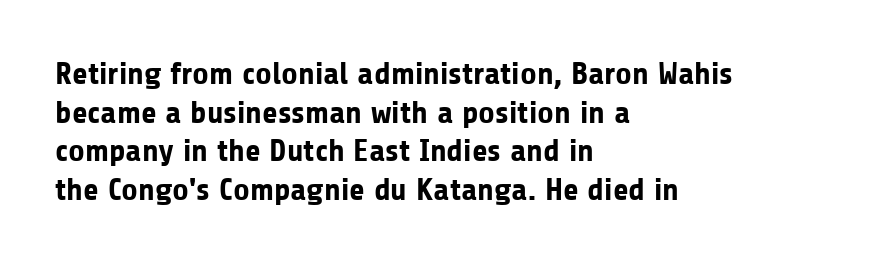
{"serif": "no", "italic": "no", "bold": "yes", "weight": "bold", "width": "normal", "stroke_contrast": "low", "x_height": "medium", "monospaced": "no", "underline": "no", "align": "left", "line_spacing_ratio": 1.21, "letter_spacing": "normal", "letter_spacing_em": 0.0, "glyph_px": 32}
